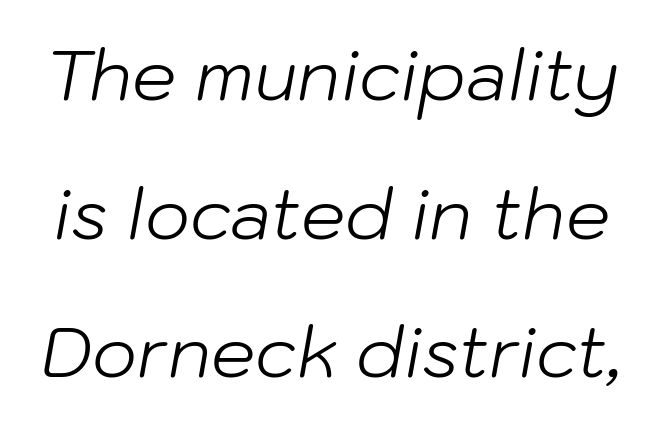
{"italic": "yes", "lean": "right", "slant_degrees": 10, "bold": "no", "weight": "light", "width": "normal", "stroke_contrast": "low", "x_height": "medium", "monospaced": "no", "underline": "no", "line_spacing": "loose", "line_spacing_ratio": 1.98, "letter_spacing": "normal", "letter_spacing_em": 0.0, "glyph_px": 70}
